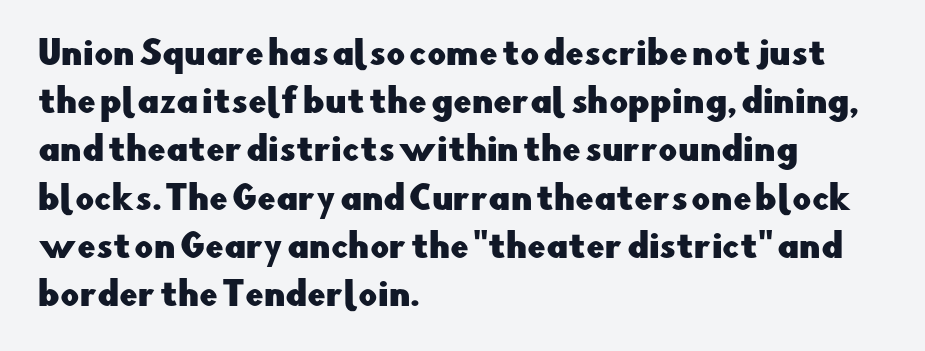
Q: Is the text italic (slanted)? A: No, it is upright.
Q: Is the typeface a serif or a sans-serif typeface? A: Sans-serif.
Q: Is the text underlined? A: No.
Q: How is the paragraph aligned? A: Left-aligned.
Q: Is the spacing between letters normal or unusually wide? A: Normal.
Q: Is the spacing between lines tight, normal or loose? A: Normal.
Q: Width (condensed, normal, or wide)? A: Normal.
Q: Stroke contrast? A: Low.
Q: x-height? A: Small.
Q: Monospaced? A: No.
